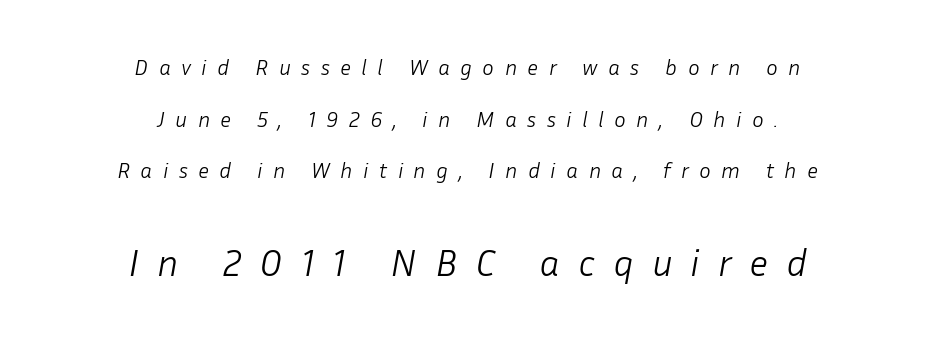
You could not count columns in this text — the font is proportionally spaced. Interline gaps are noticeably wide in this sample. Weight: not bold — regular or lighter. Spacing between characters has been opened up far beyond the box default. Size contrast runs from small at the top to large at the bottom. Plain, unruled lines of type.
